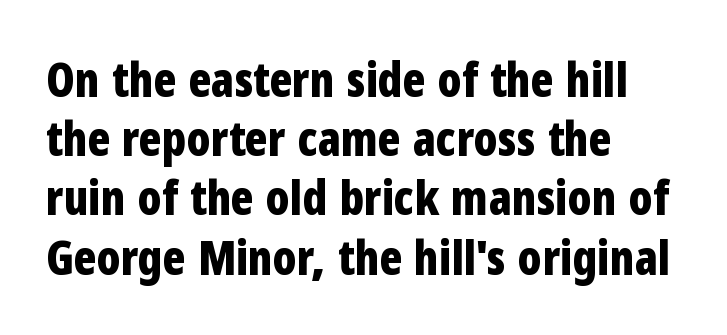
This sample has the flowing, uneven cadence of proportional lettering. The area under the type is left untouched. Do the letters lean? They stand straight. Typographically, this falls in the sans-serif category.
